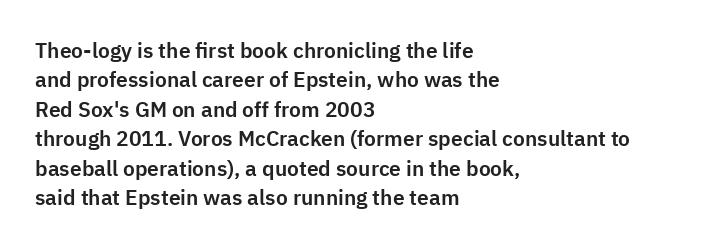
If you drew a ruler down the left edge, every line would touch it. The foot of each line stays bare and open. What's the leading like? Ordinary, nothing unusual. The axis of the letterforms is exactly vertical. Observe the ordinary spacing: letters are neighbours, not strangers.
